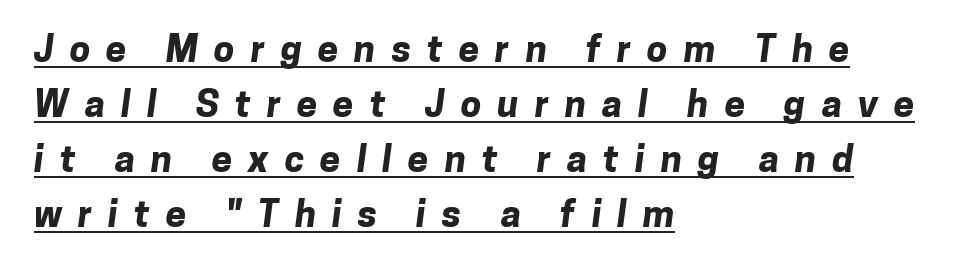
The image shows 37 px bold sans-serif type; set left-aligned, normal line spacing (1.49x), unusually wide letter spacing (+0.43 em), underlined; low stroke contrast and a medium x-height.
